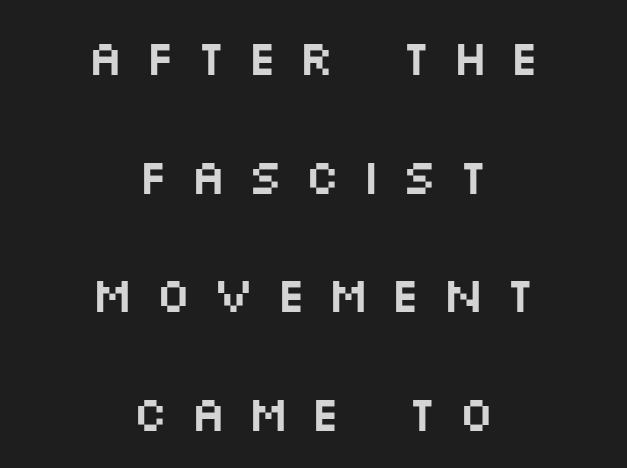
The image shows 49 px wide sans-serif type, upright; set centered, loose line spacing (2.42x), unusually wide letter spacing (+0.42 em), not underlined; medium stroke contrast and a large x-height.
